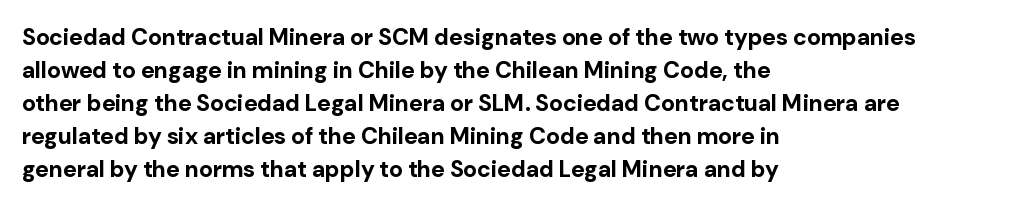
This sample keeps an unexceptional amount of space between lines. Strokes here are thick enough to call this a true bold. A student would call this left alignment; a typographer would say flush left, rag right. You can tell it's not italic because the verticals are truly vertical.
